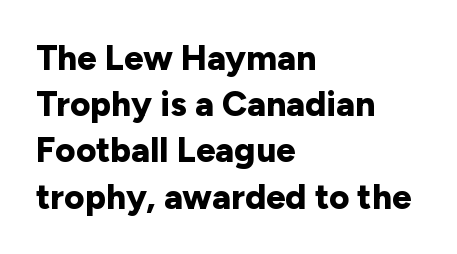
The image shows 35 px bold sans-serif type, upright; set left-aligned, normal line spacing (1.32x), normal letter spacing, not underlined; low stroke contrast and a medium x-height.
